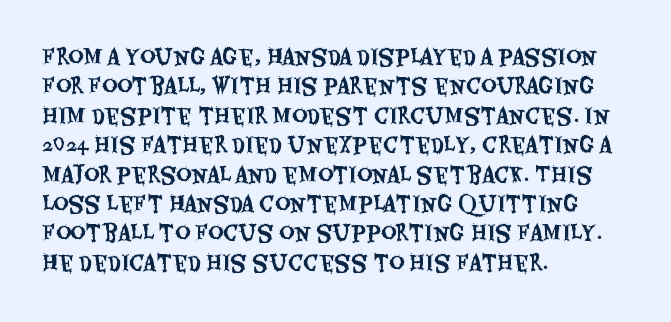
The image shows 21 px text type, upright; set left-aligned, normal line spacing (1.4x), normal letter spacing, not underlined.
